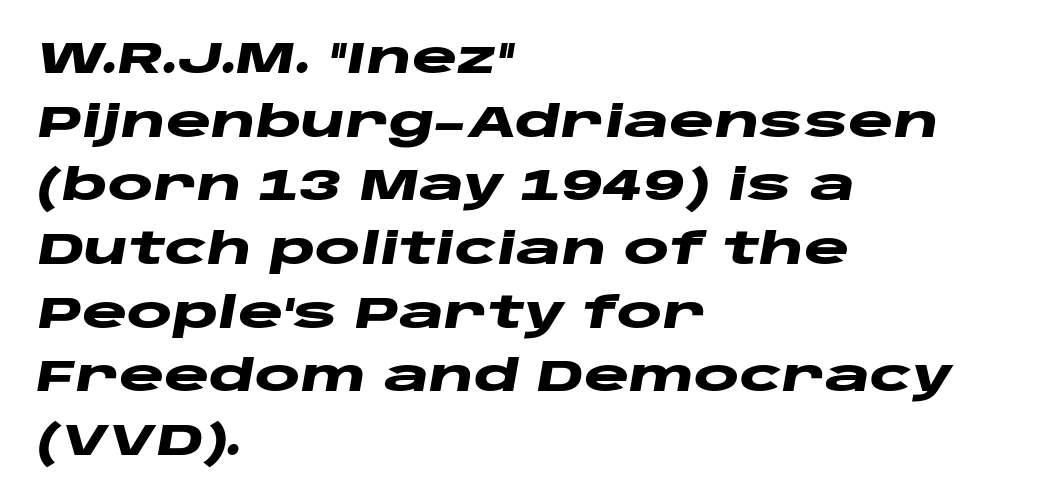
Q: Is the text bold? A: Yes.
Q: Is the text italic (slanted)? A: Yes, it leans right by about 10 degrees.
Q: Is the text underlined? A: No.
Q: How is the paragraph aligned? A: Left-aligned.
Q: Is the spacing between letters normal or unusually wide? A: Normal.
Q: Is the spacing between lines tight, normal or loose? A: Normal.
Q: Width (condensed, normal, or wide)? A: Wide.
Q: Stroke contrast? A: Low.
Q: x-height? A: Large.
Q: Monospaced? A: No.
